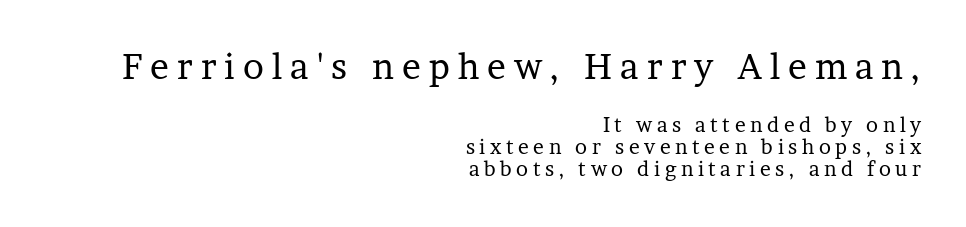
{"serif": "yes", "italic": "no", "bold": "no", "weight": "regular", "width": "normal", "stroke_contrast": "low", "x_height": "medium", "monospaced": "no", "underline": "no", "align": "right", "line_spacing": "tight", "line_spacing_ratio": 1.11, "letter_spacing": "wide", "letter_spacing_em": 0.23, "larger_block": "first", "size_ratio": 1.75, "glyph_px": 35}
